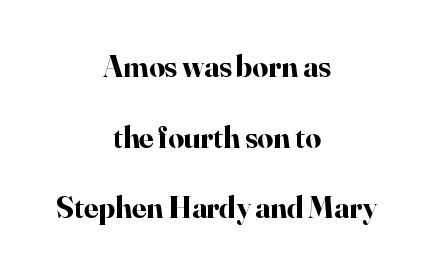
Italic? Not at all — the glyphs are vertical. The rendering uses natural spacing where letterforms have individual widths. The gap between lines stays unmarked. A serif font was chosen for this passage. Notice the wide empty band between every row — that's loose leading.
